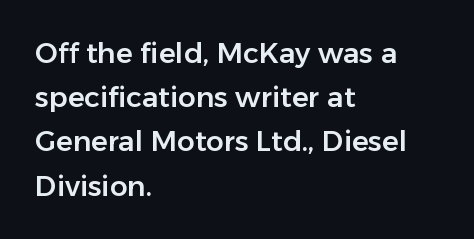
The image shows 28 px sans-serif type, upright; set left-aligned, normal line spacing (1.58x), normal letter spacing, not underlined; low stroke contrast and a medium x-height.
